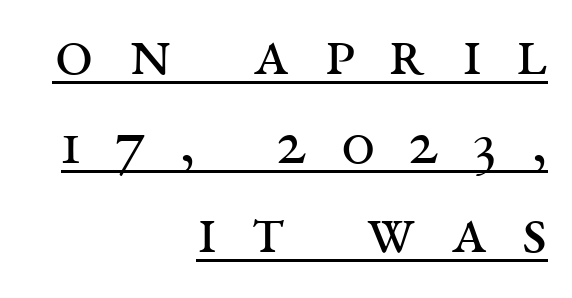
{"serif": "yes", "italic": "no", "bold": "no", "weight": "regular", "width": "wide", "stroke_contrast": "medium", "x_height": "large", "monospaced": "no", "underline": "yes", "align": "right", "line_spacing": "normal", "line_spacing_ratio": 1.31, "letter_spacing": "wide", "letter_spacing_em": 0.5, "glyph_px": 68}
